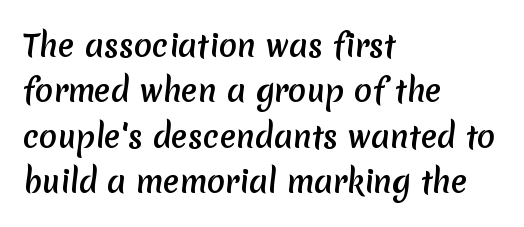
{"serif": "no", "width": "normal", "stroke_contrast": "medium", "x_height": "medium", "monospaced": "no", "underline": "no", "align": "left", "line_spacing": "normal", "line_spacing_ratio": 1.51, "letter_spacing": "normal", "letter_spacing_em": 0.0, "glyph_px": 30}
